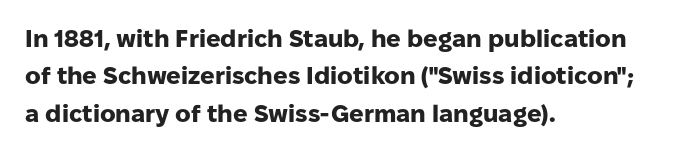
The image shows 24 px bold type, upright; set left-aligned, normal line spacing (1.56x), normal letter spacing, not underlined.
